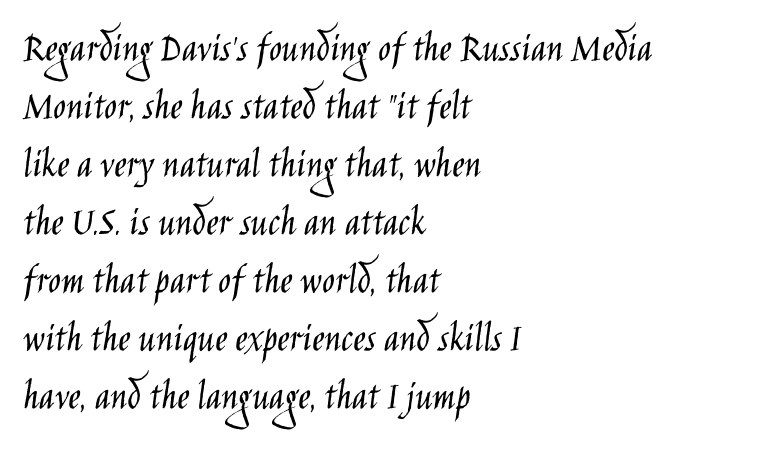
Left-aligned paragraph, ragged on the right. The space beneath each line is pristine and unruled. In terms of letterform style, serifs are entirely absent. In terms of leading, this rendering sits right in the middle.
